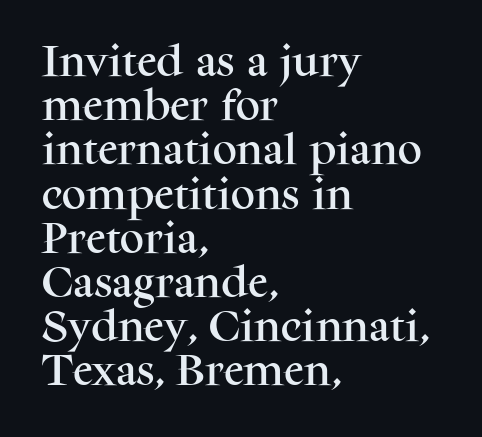
Q: Is the text italic (slanted)? A: No, it is upright.
Q: Is the typeface a serif or a sans-serif typeface? A: Serif.
Q: Is the text underlined? A: No.
Q: How is the paragraph aligned? A: Left-aligned.
Q: Is the spacing between letters normal or unusually wide? A: Normal.
Q: Is the spacing between lines tight, normal or loose? A: Normal.
Q: Width (condensed, normal, or wide)? A: Normal.
Q: Stroke contrast? A: Medium.
Q: x-height? A: Medium.
Q: Monospaced? A: No.
